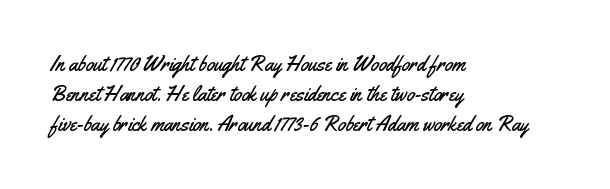
Q: Is the text italic (slanted)? A: Yes.
Q: Is the text underlined? A: No.
Q: How is the paragraph aligned? A: Left-aligned.
Q: Is the spacing between letters normal or unusually wide? A: Normal.
Q: Is the spacing between lines tight, normal or loose? A: Normal.
